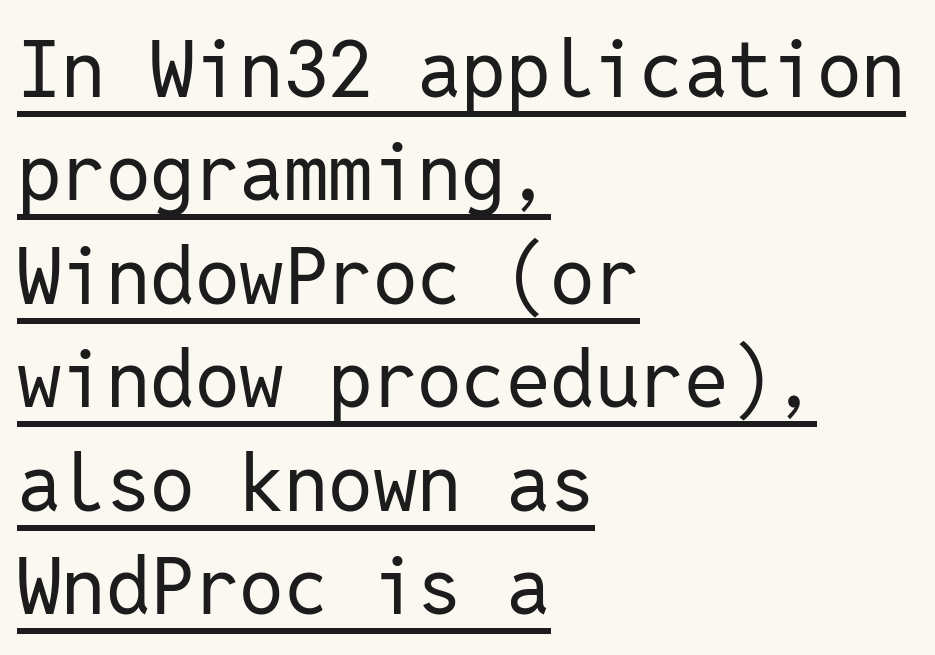
The image shows 79 px regular-weight sans-serif type, upright, monospaced; set left-aligned, normal line spacing (1.31x), normal letter spacing, underlined; low stroke contrast and a medium x-height.
